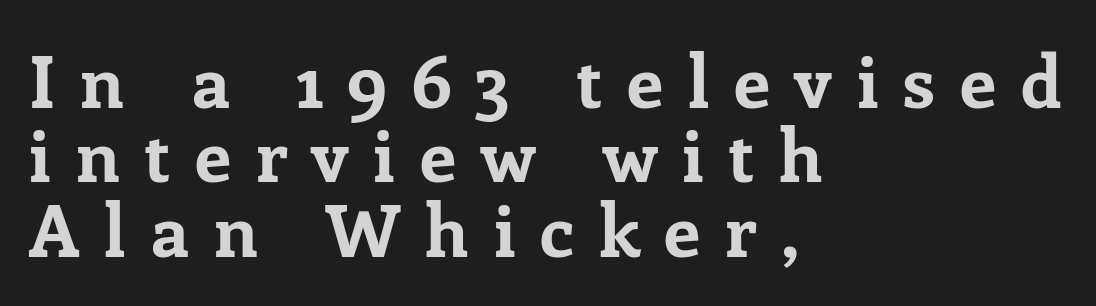
The text was rendered using a seriffed face with decorative stroke endings. The zone under the glyphs is completely vacant. Unlike italic type, these characters show no tilt at all. Observe the wide spacing: letters keep a clear distance from each other.
